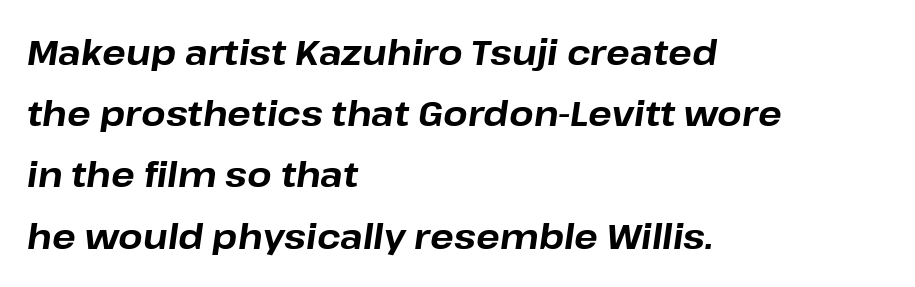
{"italic": "yes", "lean": "right", "slant_degrees": 8, "bold": "yes", "weight": "bold", "width": "normal", "stroke_contrast": "low", "x_height": "medium", "monospaced": "no", "underline": "no", "align": "left", "line_spacing_ratio": 1.75, "letter_spacing": "normal", "letter_spacing_em": 0.0, "glyph_px": 35}
